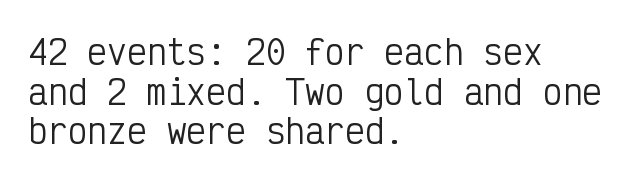
{"serif": "no", "italic": "no", "bold": "no", "weight": "regular", "width": "condensed", "stroke_contrast": "low", "x_height": "medium", "monospaced": "yes", "underline": "no", "align": "left", "line_spacing_ratio": 1.2, "letter_spacing": "normal", "letter_spacing_em": 0.0, "glyph_px": 33}
